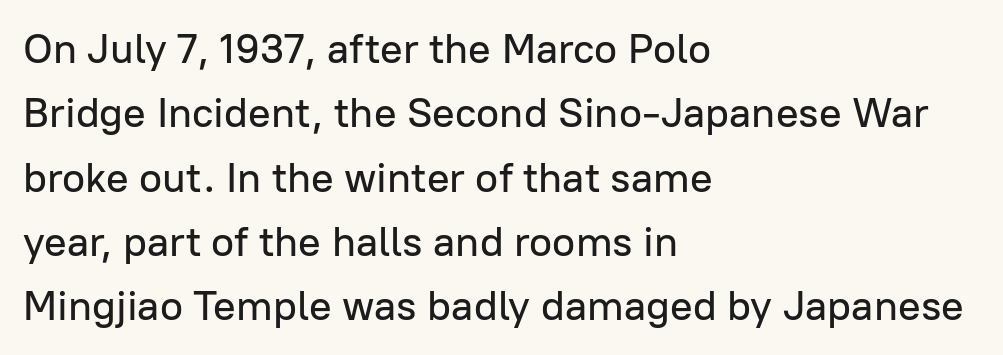
{"serif": "no", "italic": "no", "width": "normal", "stroke_contrast": "low", "x_height": "medium", "monospaced": "no", "underline": "no", "align": "left", "line_spacing": "normal", "line_spacing_ratio": 1.53, "letter_spacing": "normal", "letter_spacing_em": 0.0, "glyph_px": 42}
